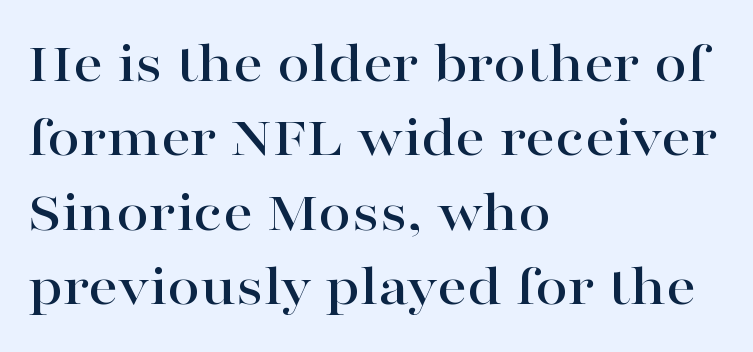
Q: Is the text italic (slanted)? A: No, it is upright.
Q: Is the typeface a serif or a sans-serif typeface? A: Serif.
Q: Is the text underlined? A: No.
Q: How is the paragraph aligned? A: Left-aligned.
Q: Is the spacing between letters normal or unusually wide? A: Normal.
Q: Is the spacing between lines tight, normal or loose? A: Normal.
Q: Width (condensed, normal, or wide)? A: Wide.
Q: Stroke contrast? A: High.
Q: x-height? A: Medium.
Q: Monospaced? A: No.
